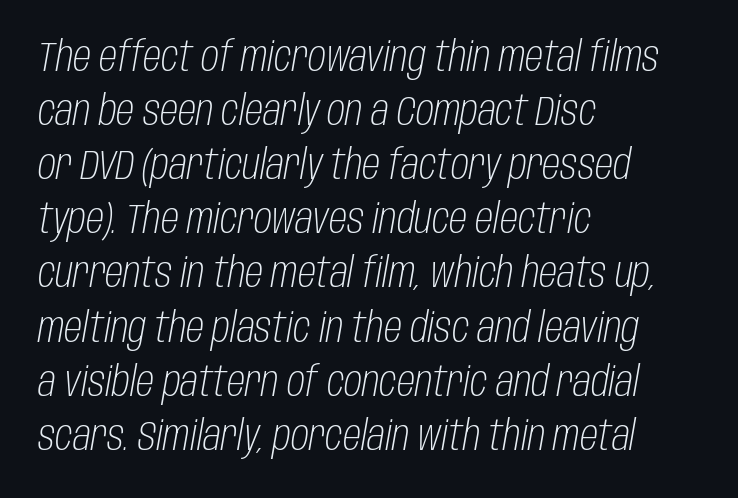
The image shows 41 px light, condensed type, italic (leaning right); set left-aligned, normal line spacing (1.32x), normal letter spacing, not underlined; low stroke contrast and a large x-height.
